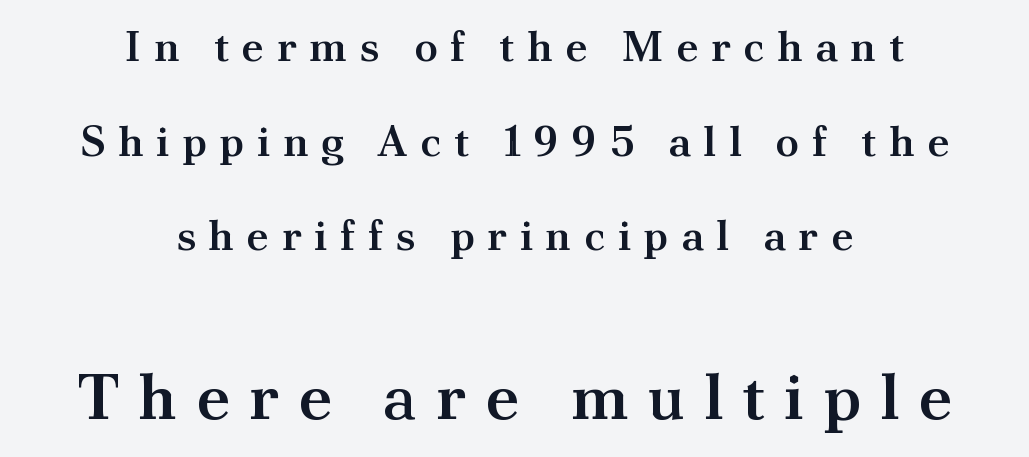
The image shows 65 px semibold serif type, upright; set centered, loose line spacing (2.2x), unusually wide letter spacing (+0.29 em), not underlined; the second (bottom) block is 1.51x larger; medium stroke contrast and a small x-height.
